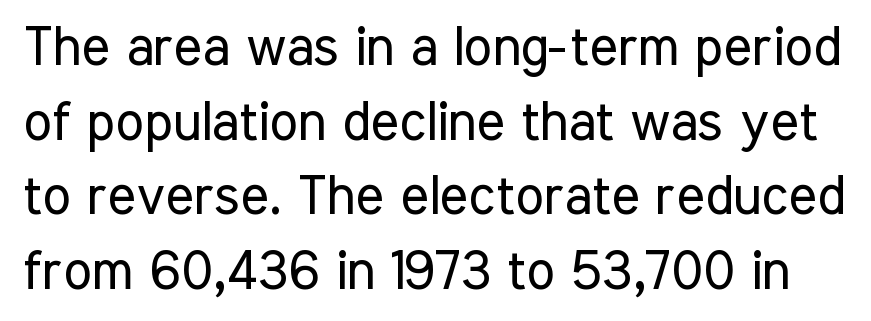
{"serif": "no", "italic": "no", "bold": "no", "weight": "regular", "width": "condensed", "stroke_contrast": "low", "x_height": "medium", "monospaced": "no", "underline": "no", "line_spacing": "normal", "line_spacing_ratio": 1.38, "letter_spacing": "normal", "letter_spacing_em": 0.0, "glyph_px": 54}
